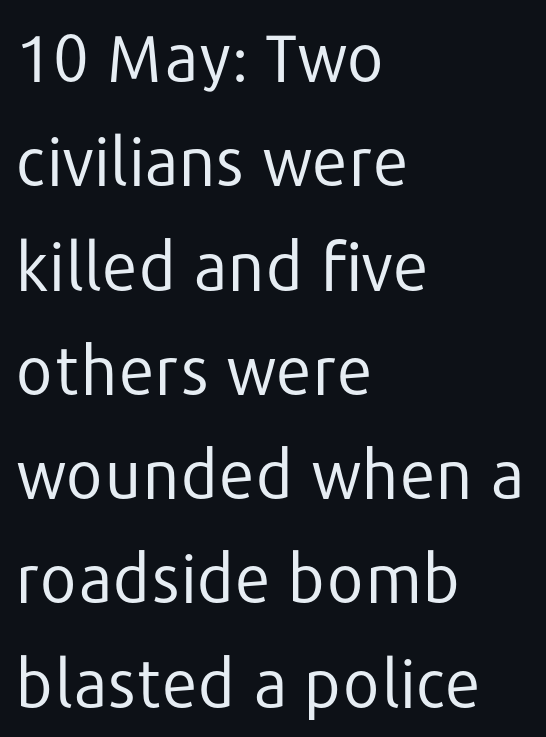
The image shows 66 px regular-weight sans-serif type, upright; set left-aligned, normal line spacing (1.58x), normal letter spacing, not underlined; low stroke contrast and a medium x-height.
